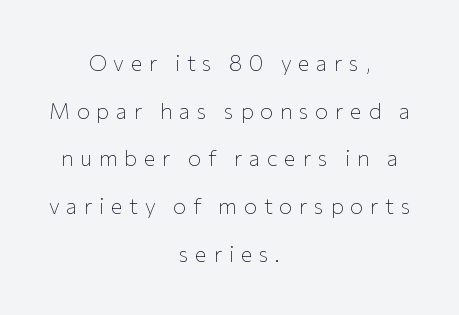
The image shows 22 px text type, upright; set centered, loose line spacing (2.17x), unusually wide letter spacing (+0.3 em), not underlined.
